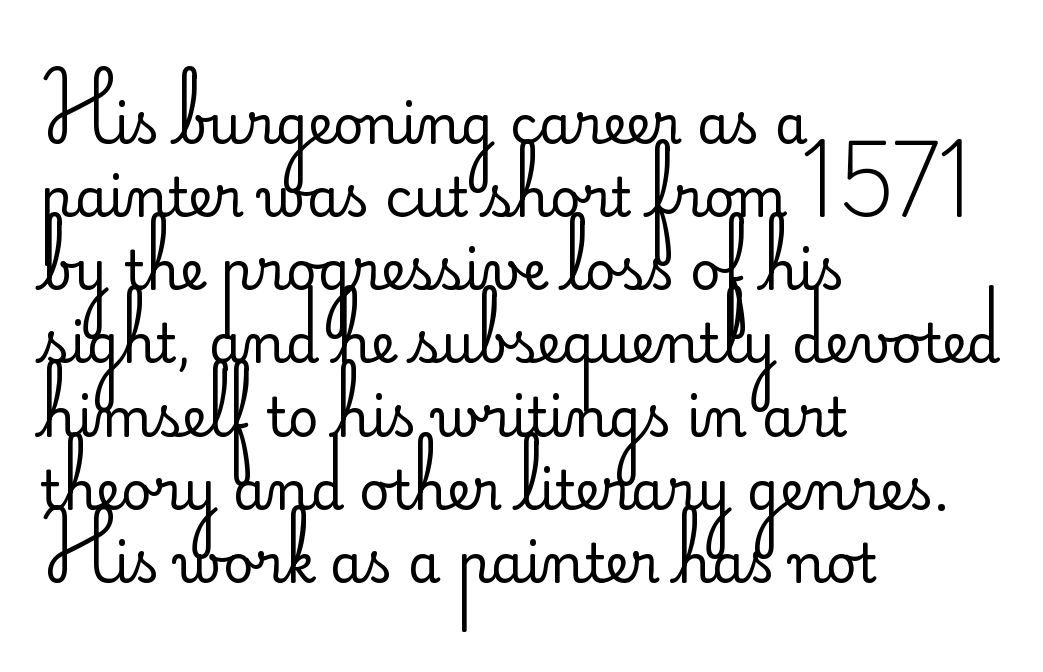
The image shows 53 px regular-weight sans-serif type, upright; set left-aligned, normal line spacing (1.38x), normal letter spacing, not underlined; low stroke contrast and a small x-height.
